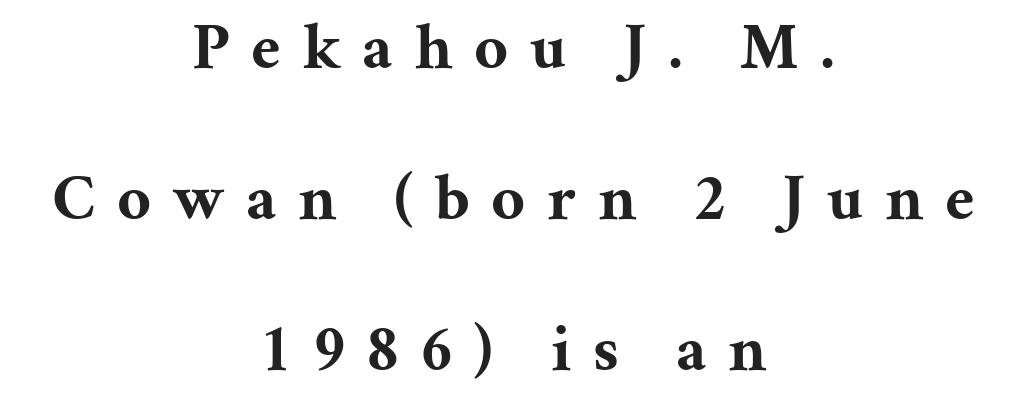
{"serif": "yes", "italic": "no", "bold": "yes", "weight": "bold", "width": "normal", "stroke_contrast": "medium", "x_height": "medium", "monospaced": "no", "underline": "no", "align": "center", "line_spacing": "loose", "line_spacing_ratio": 2.29, "letter_spacing": "wide", "letter_spacing_em": 0.33, "glyph_px": 66}
